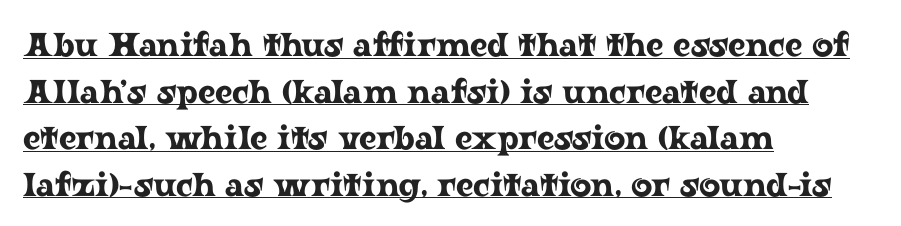
Q: Is the text italic (slanted)? A: No, it is upright.
Q: Is the typeface a serif or a sans-serif typeface? A: Serif.
Q: Is the text underlined? A: Yes.
Q: How is the paragraph aligned? A: Left-aligned.
Q: Is the spacing between letters normal or unusually wide? A: Normal.
Q: Is the spacing between lines tight, normal or loose? A: Normal.
Q: Width (condensed, normal, or wide)? A: Wide.
Q: Stroke contrast? A: Low.
Q: x-height? A: Medium.
Q: Monospaced? A: No.
